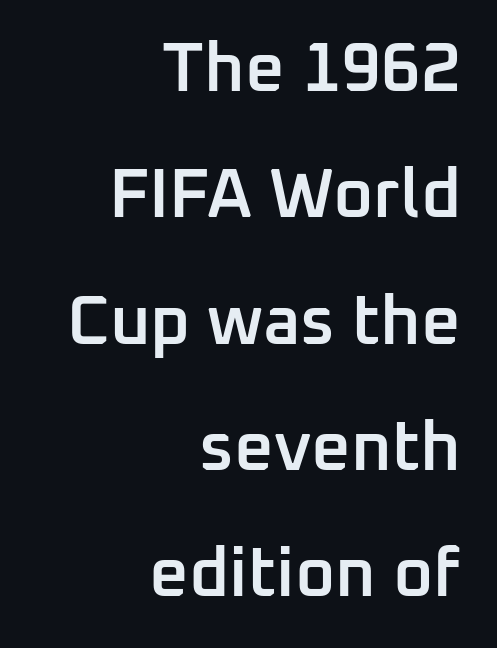
Q: Is the text bold? A: Semi-bold.
Q: Is the text italic (slanted)? A: No, it is upright.
Q: Is the typeface a serif or a sans-serif typeface? A: Sans-serif.
Q: Is the text underlined? A: No.
Q: How is the paragraph aligned? A: Right-aligned.
Q: Is the spacing between letters normal or unusually wide? A: Normal.
Q: Width (condensed, normal, or wide)? A: Normal.
Q: Stroke contrast? A: Low.
Q: x-height? A: Medium.
Q: Monospaced? A: No.
